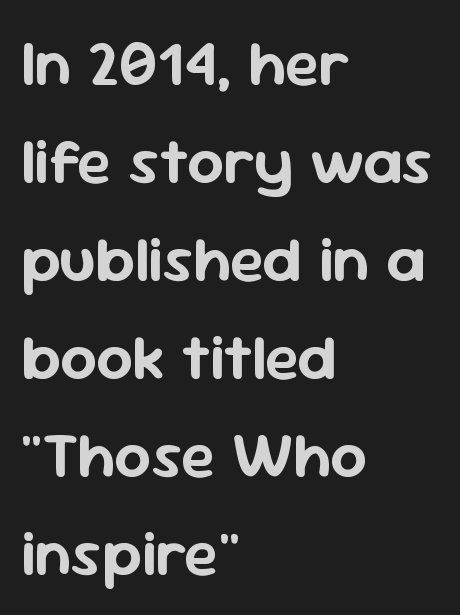
{"serif": "no", "italic": "no", "width": "normal", "stroke_contrast": "low", "x_height": "medium", "monospaced": "no", "underline": "no", "align": "left", "line_spacing": "normal", "line_spacing_ratio": 1.53, "letter_spacing": "normal", "letter_spacing_em": 0.0, "glyph_px": 64}
